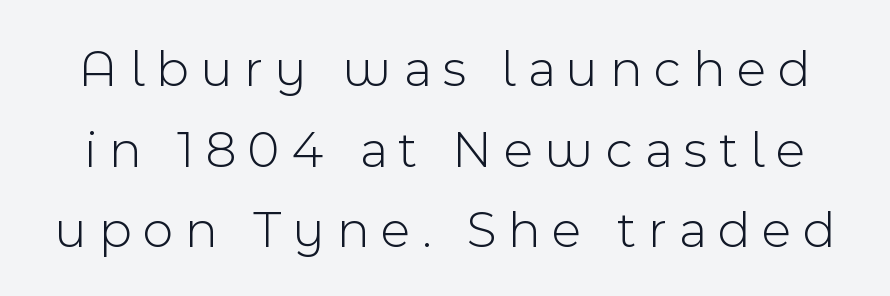
{"serif": "no", "italic": "no", "bold": "no", "weight": "light", "width": "normal", "x_height": "medium", "monospaced": "no", "underline": "no", "line_spacing": "normal", "line_spacing_ratio": 1.52, "letter_spacing": "wide", "letter_spacing_em": 0.23, "glyph_px": 53}
